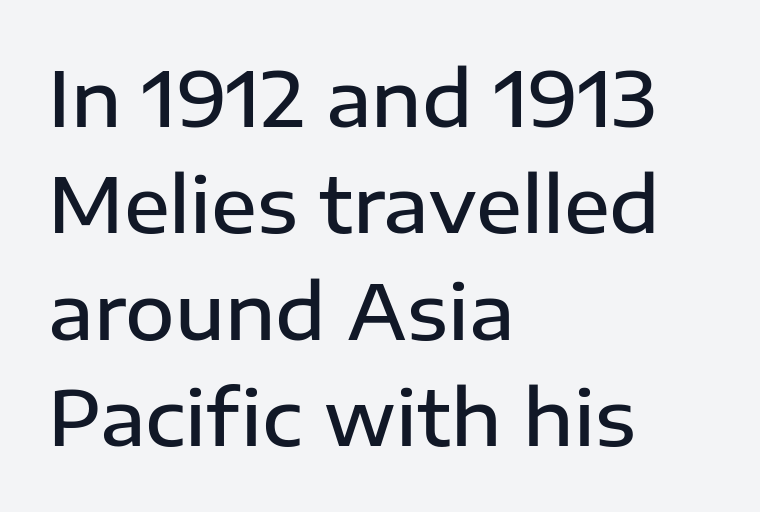
The image shows 76 px semibold sans-serif type, upright; set left-aligned, normal line spacing (1.4x), normal letter spacing, not underlined; low stroke contrast and a medium x-height.
